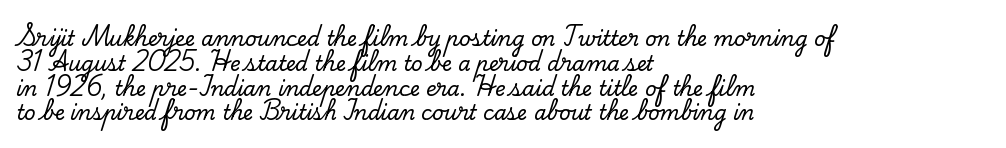
{"underline": "no", "align": "left", "line_spacing_ratio": 1.24, "letter_spacing": "normal", "letter_spacing_em": 0.0, "glyph_px": 20}
